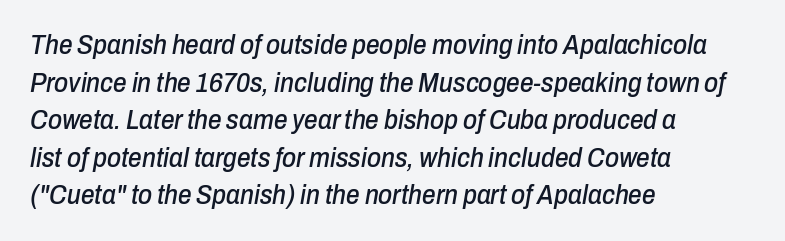
Q: Is the text italic (slanted)? A: Yes, it leans right by about 10 degrees.
Q: Is the text underlined? A: No.
Q: How is the paragraph aligned? A: Left-aligned.
Q: Is the spacing between letters normal or unusually wide? A: Normal.
Q: Is the spacing between lines tight, normal or loose? A: Normal.
